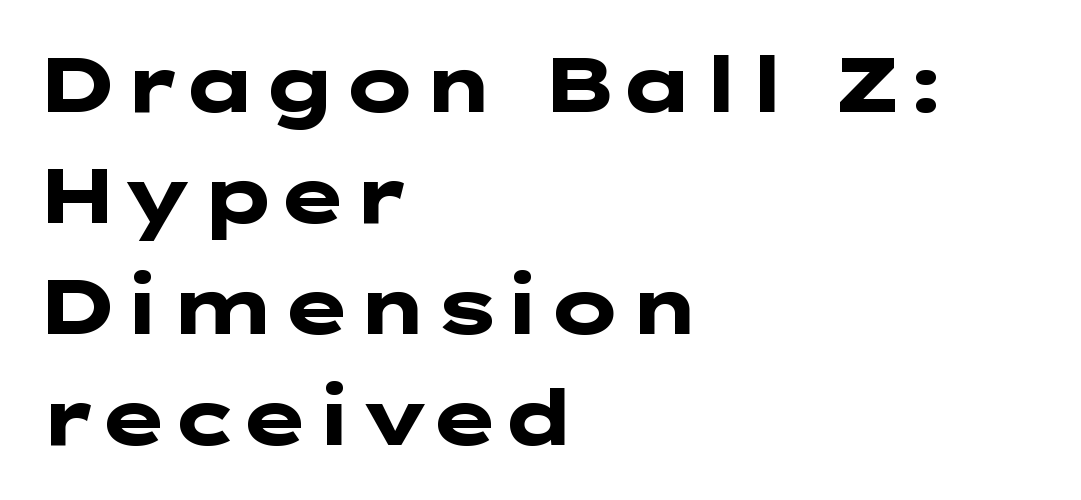
{"serif": "no", "italic": "no", "bold": "yes", "weight": "heavy", "width": "wide", "stroke_contrast": "low", "x_height": "medium", "underline": "no", "align": "left", "line_spacing": "normal", "line_spacing_ratio": 1.44, "letter_spacing": "normal", "letter_spacing_em": 0.0, "glyph_px": 77}
